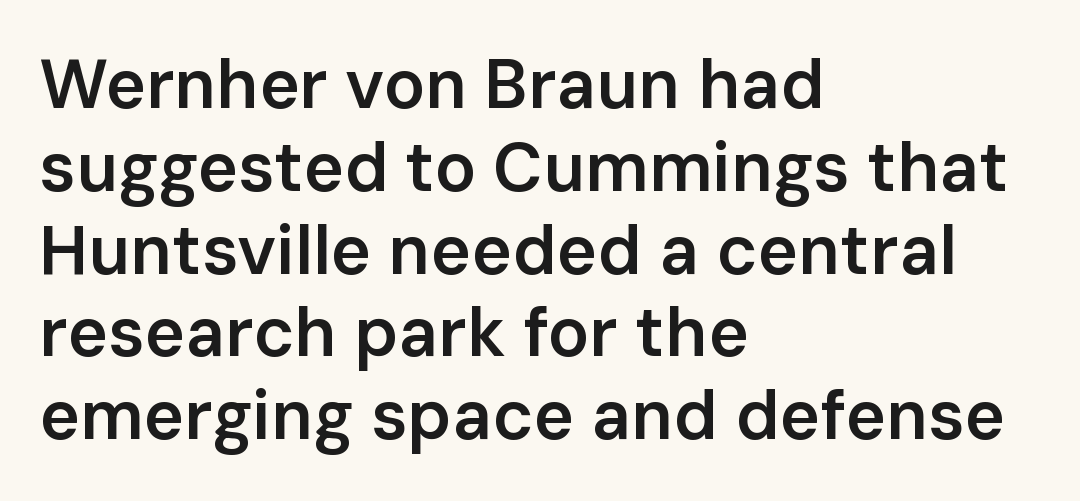
The image shows 69 px semibold sans-serif type, upright; set left-aligned, line spacing 1.2x, normal letter spacing, not underlined; low stroke contrast and a medium x-height.
